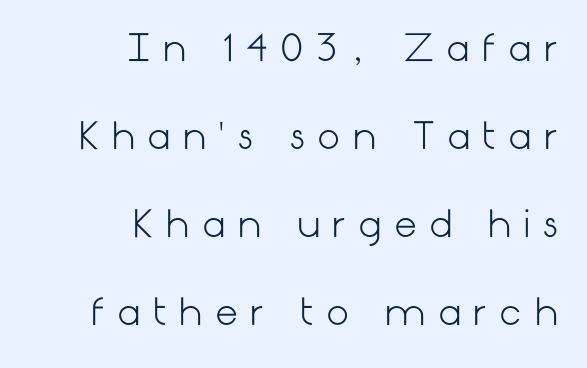
The image shows 36 px light sans-serif type, upright; set right-aligned, loose line spacing (2.44x), unusually wide letter spacing (+0.34 em), not underlined; low stroke contrast and a medium x-height.
